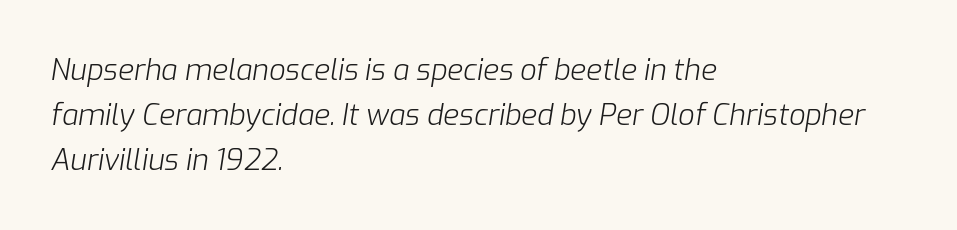
The image shows 29 px light type, italic (leaning right); set left-aligned, normal line spacing (1.55x), normal letter spacing, not underlined; low stroke contrast and a medium x-height.
